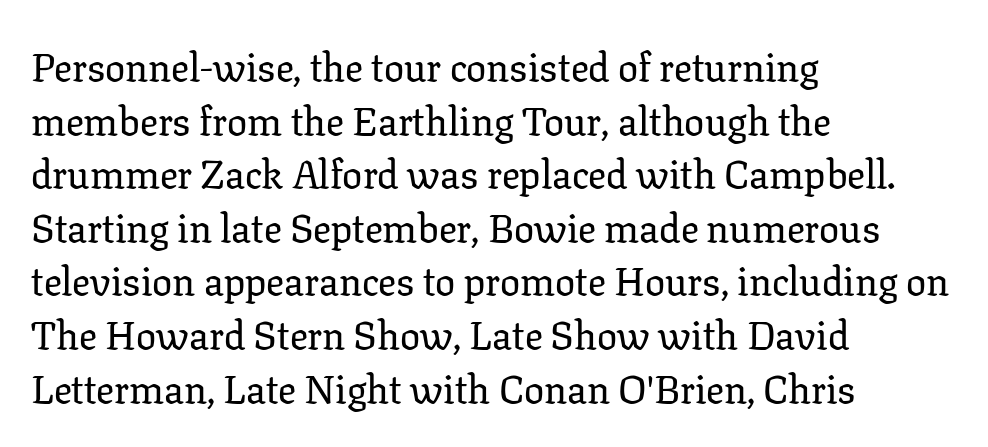
Vertically, the passage feels balanced, rows spaced as you'd expect. This rendering leaves character spacing at its baseline value. Horizontal alignment here is leftward, the default for most running prose. Proportional: the letters do not fall into vertical columns. Look at the bottom of the vertical strokes: they flare into serifs here.
